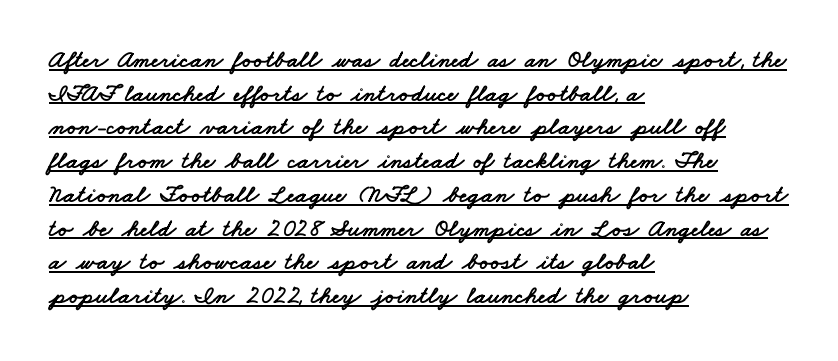
The block of text has a typical density, with ordinary space between rows. Is the letter spacing exaggerated? No — it looks like the ordinary default. The passage shown is underscored from start to finish. Every row of glyphs begins at an identical x-position on the left.
